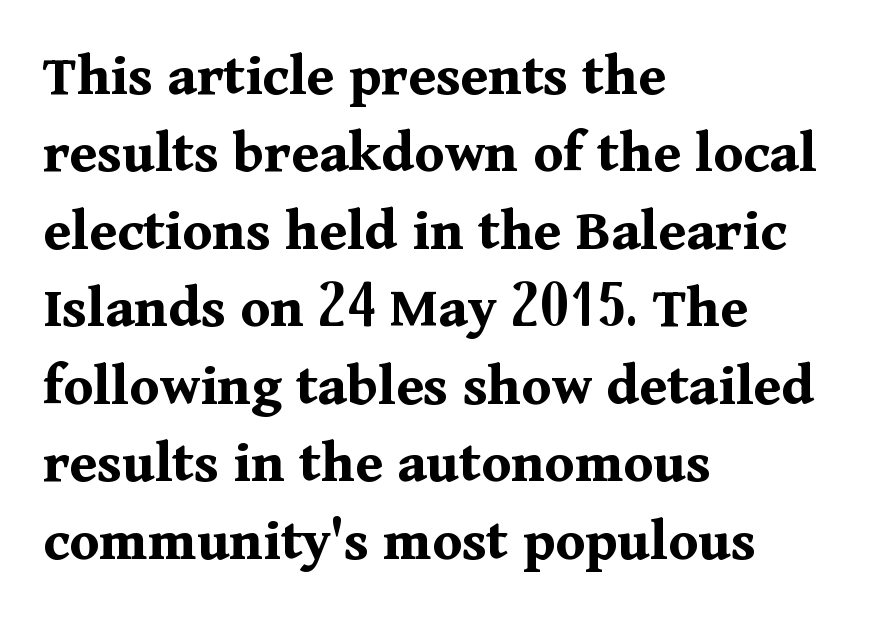
Q: Is the text bold? A: Yes.
Q: Is the text italic (slanted)? A: No, it is upright.
Q: Is the typeface a serif or a sans-serif typeface? A: Serif.
Q: Is the text underlined? A: No.
Q: How is the paragraph aligned? A: Left-aligned.
Q: Is the spacing between letters normal or unusually wide? A: Normal.
Q: Is the spacing between lines tight, normal or loose? A: Normal.
Q: Width (condensed, normal, or wide)? A: Normal.
Q: Stroke contrast? A: Medium.
Q: x-height? A: Medium.
Q: Monospaced? A: No.
